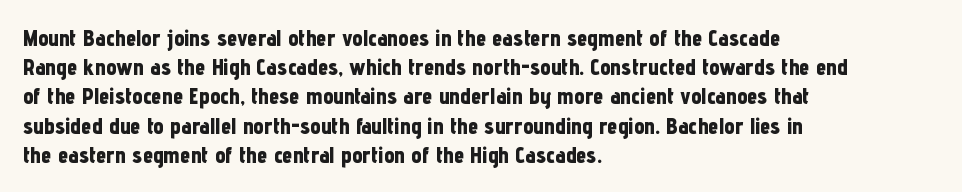
{"italic": "no", "bold": "yes", "underline": "no", "align": "left", "line_spacing": "normal", "line_spacing_ratio": 1.27, "letter_spacing": "normal", "letter_spacing_em": 0.0, "glyph_px": 23}
